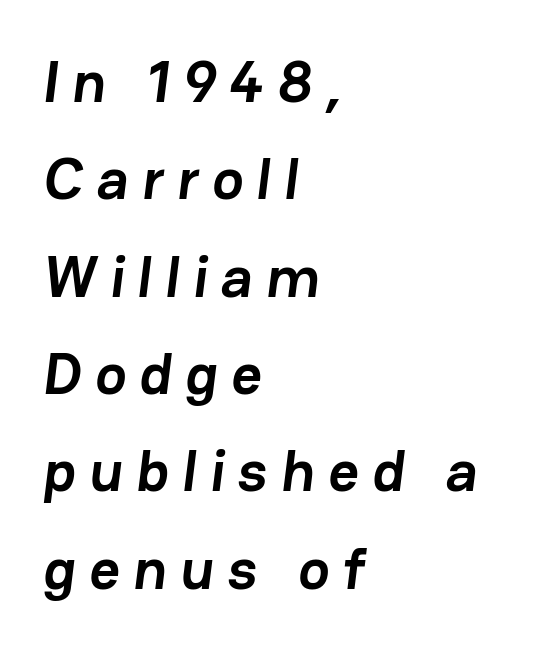
Q: Is the text bold? A: Yes.
Q: Is the typeface a serif or a sans-serif typeface? A: Sans-serif.
Q: Is the text underlined? A: No.
Q: How is the paragraph aligned? A: Left-aligned.
Q: Is the spacing between letters normal or unusually wide? A: Unusually wide.
Q: Is the spacing between lines tight, normal or loose? A: Normal.
Q: Width (condensed, normal, or wide)? A: Normal.
Q: Stroke contrast? A: Low.
Q: x-height? A: Medium.
Q: Monospaced? A: No.
